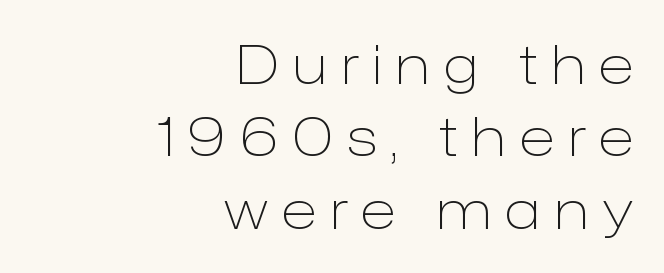
Q: Is the text bold? A: No.
Q: Is the text italic (slanted)? A: No, it is upright.
Q: Is the typeface a serif or a sans-serif typeface? A: Sans-serif.
Q: Is the text underlined? A: No.
Q: How is the paragraph aligned? A: Right-aligned.
Q: Is the spacing between letters normal or unusually wide? A: Unusually wide.
Q: Is the spacing between lines tight, normal or loose? A: Normal.
Q: Width (condensed, normal, or wide)? A: Normal.
Q: Stroke contrast? A: Low.
Q: x-height? A: Medium.
Q: Monospaced? A: No.
